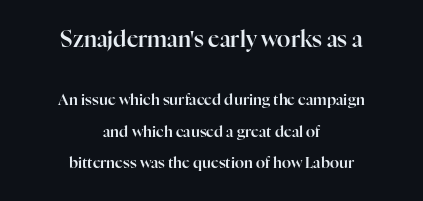
The image shows 22 px text type, upright; set centered, loose line spacing (2.11x), normal letter spacing, not underlined; the first (top) block is 1.47x larger.
